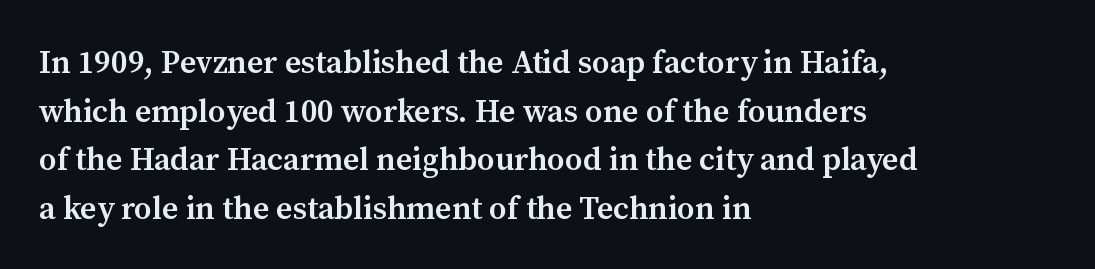
{"serif": "yes", "italic": "no", "bold": "semi", "weight": "semibold", "width": "normal", "stroke_contrast": "medium", "x_height": "medium", "monospaced": "no", "underline": "no", "align": "left", "line_spacing": "normal", "line_spacing_ratio": 1.52, "letter_spacing": "normal", "letter_spacing_em": 0.0, "glyph_px": 32}
